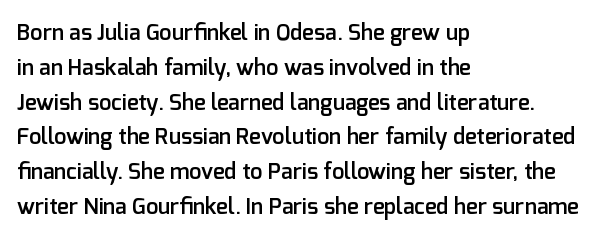
{"italic": "no", "bold": "semi", "underline": "no", "align": "left", "line_spacing": "normal", "line_spacing_ratio": 1.58, "letter_spacing": "normal", "letter_spacing_em": 0.0, "glyph_px": 22}
